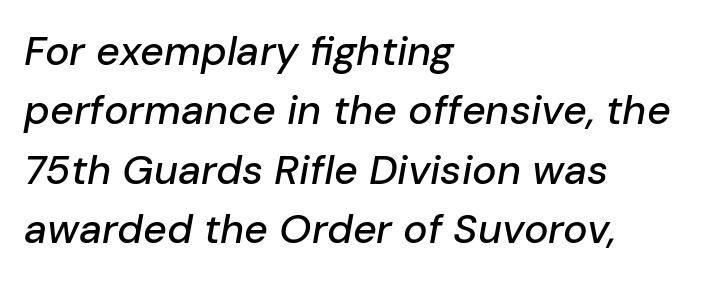
Q: Is the text italic (slanted)? A: Yes, it leans right by about 10 degrees.
Q: Is the text underlined? A: No.
Q: How is the paragraph aligned? A: Left-aligned.
Q: Is the spacing between letters normal or unusually wide? A: Normal.
Q: Is the spacing between lines tight, normal or loose? A: Normal.
Q: Width (condensed, normal, or wide)? A: Normal.
Q: Stroke contrast? A: Low.
Q: x-height? A: Medium.
Q: Monospaced? A: No.
